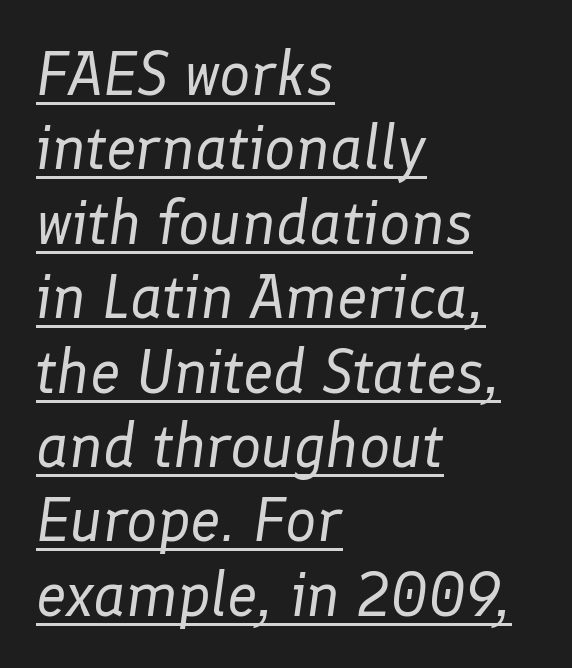
Compared with typical body copy, the letter spacing here is the same. You could not count columns in this text — the font is proportionally spaced. All the whitespace from short lines collects on the right. The glyphs look as if they've been sheared to an angle. The specimen includes a rule beneath the text block's lines.
